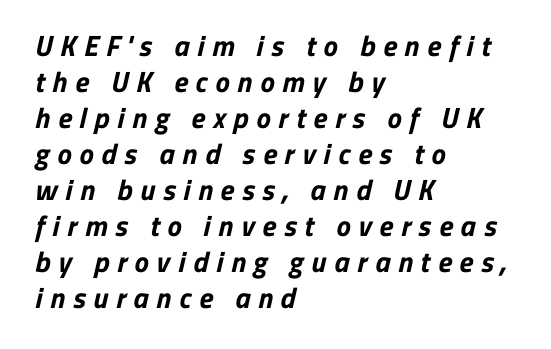
The image shows 29 px bold sans-serif type; set left-aligned, line spacing 1.24x, unusually wide letter spacing (+0.27 em), not underlined; low stroke contrast and a medium x-height.
